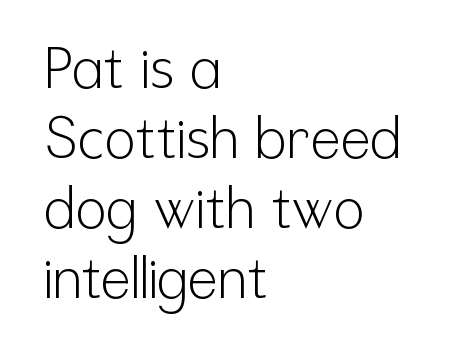
The image shows 57 px light, condensed sans-serif type, upright; set left-aligned, line spacing 1.23x, normal letter spacing, not underlined; low stroke contrast and a medium x-height.
